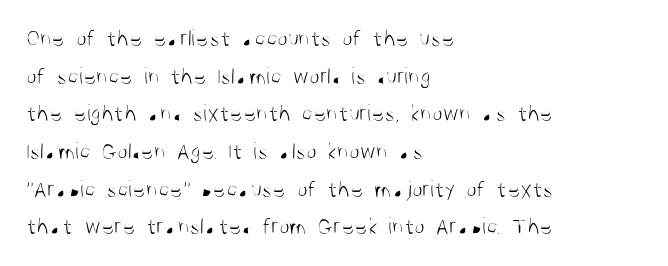
The setting favours the left margin, as ordinary paragraphs usually do. The face looks like a standard text weight, possibly lighter. Each row of text sits above clean, open space. Posture: straight, roman, zero tilt.
